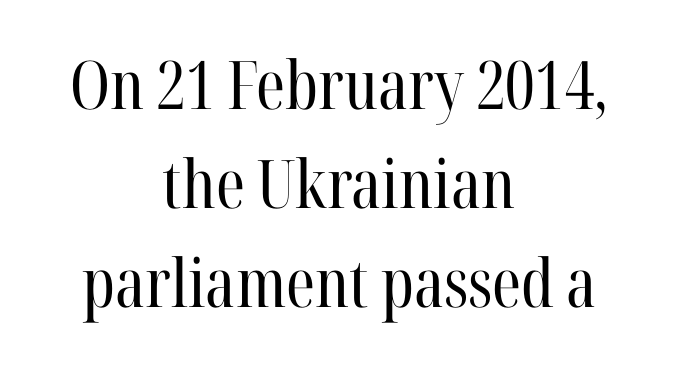
Q: Is the text bold? A: No.
Q: Is the text italic (slanted)? A: No, it is upright.
Q: Is the typeface a serif or a sans-serif typeface? A: Serif.
Q: Is the text underlined? A: No.
Q: How is the paragraph aligned? A: Centered.
Q: Is the spacing between letters normal or unusually wide? A: Normal.
Q: Is the spacing between lines tight, normal or loose? A: Normal.
Q: Width (condensed, normal, or wide)? A: Condensed.
Q: Stroke contrast? A: High.
Q: x-height? A: Medium.
Q: Monospaced? A: No.
